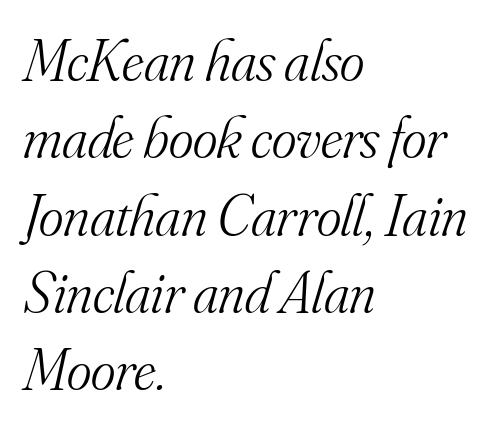
The image shows 59 px light serif type, italic (leaning right); set left-aligned, normal line spacing (1.31x), normal letter spacing, not underlined; medium stroke contrast and a small x-height.
